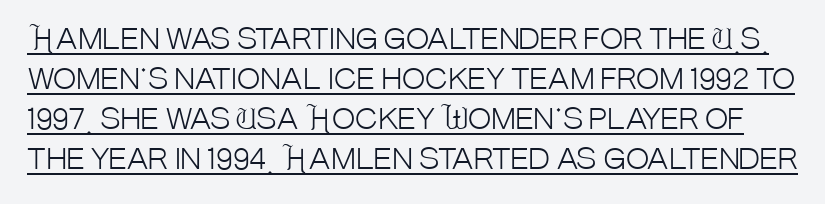
The font's upright variant was chosen for this text. The face used here is rendered with its standard letterfit. One glance says typical: line gaps are just what's usual. The face used here is proportionally spaced, like ordinary book or web type.
